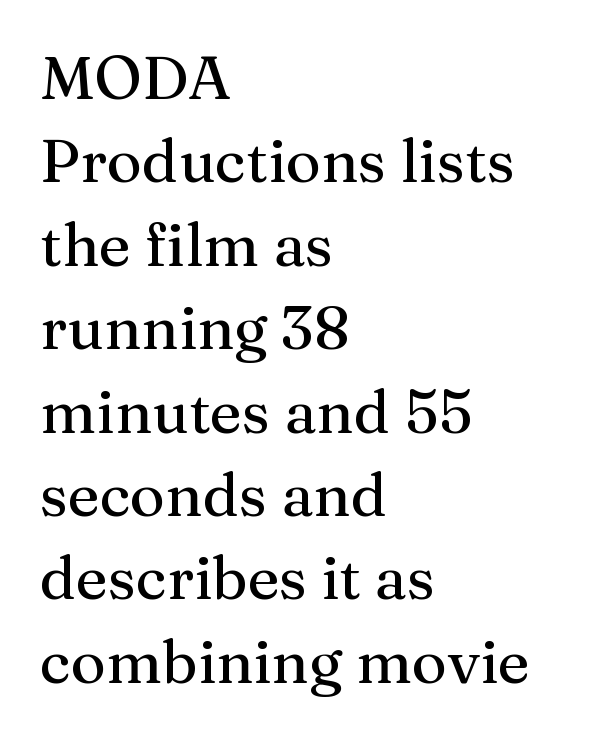
Q: Is the text italic (slanted)? A: No, it is upright.
Q: Is the typeface a serif or a sans-serif typeface? A: Serif.
Q: Is the text underlined? A: No.
Q: How is the paragraph aligned? A: Left-aligned.
Q: Is the spacing between letters normal or unusually wide? A: Normal.
Q: Is the spacing between lines tight, normal or loose? A: Normal.
Q: Width (condensed, normal, or wide)? A: Normal.
Q: Stroke contrast? A: Medium.
Q: x-height? A: Medium.
Q: Monospaced? A: No.
